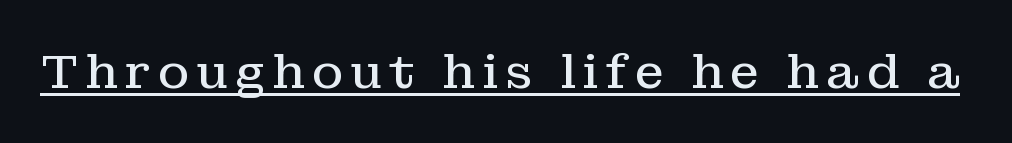
{"serif": "yes", "italic": "no", "bold": "no", "weight": "regular", "width": "normal", "stroke_contrast": "low", "x_height": "medium", "monospaced": "no", "underline": "yes", "glyph_px": 48}
